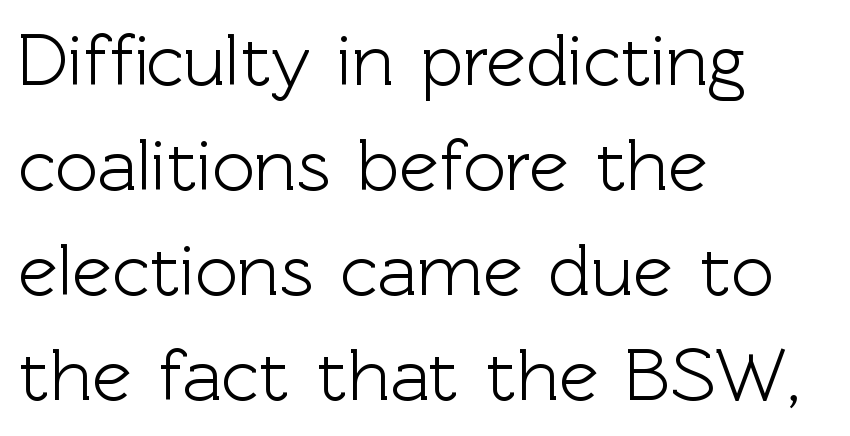
The image shows 74 px sans-serif type, upright; set left-aligned, normal line spacing (1.42x), normal letter spacing, not underlined; a medium x-height.
